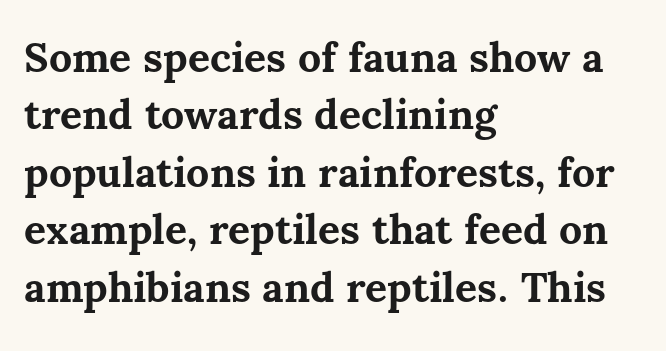
Q: Is the text bold? A: Yes.
Q: Is the text italic (slanted)? A: No, it is upright.
Q: Is the text underlined? A: No.
Q: How is the paragraph aligned? A: Left-aligned.
Q: Is the spacing between letters normal or unusually wide? A: Normal.
Q: Is the spacing between lines tight, normal or loose? A: Normal.
Q: Width (condensed, normal, or wide)? A: Normal.
Q: Stroke contrast? A: Medium.
Q: x-height? A: Medium.
Q: Monospaced? A: No.
